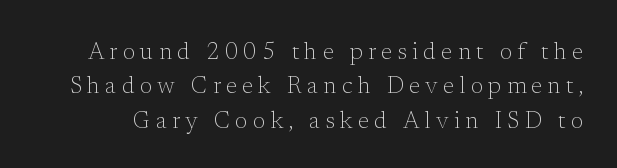
Q: Is the text bold? A: No.
Q: Is the text italic (slanted)? A: No, it is upright.
Q: Is the text underlined? A: No.
Q: Is the spacing between letters normal or unusually wide? A: Unusually wide.
Q: Is the spacing between lines tight, normal or loose? A: Normal.
